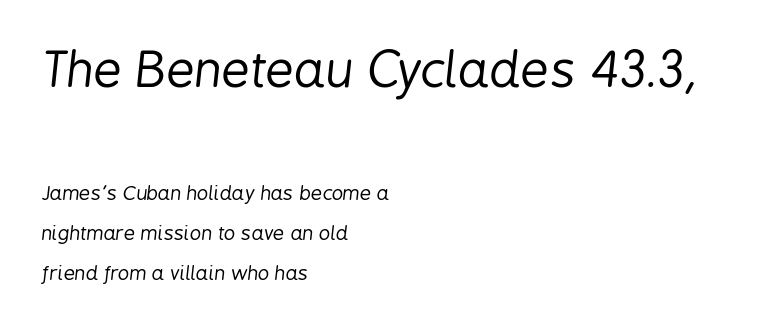
The image shows 50 px regular-weight, condensed type, italic (leaning right); set left-aligned, loose line spacing (2.0x), normal letter spacing, not underlined; the first (top) block is 2.5x larger; low stroke contrast and a medium x-height.
